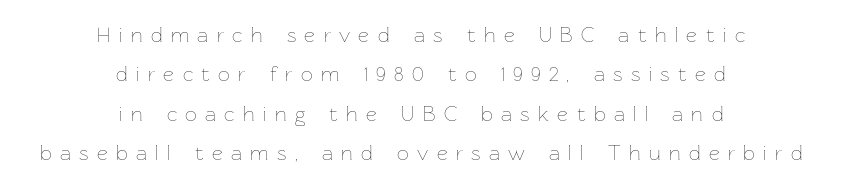
Q: Is the text bold? A: No.
Q: Is the text italic (slanted)? A: No, it is upright.
Q: Is the text underlined? A: No.
Q: How is the paragraph aligned? A: Centered.
Q: Is the spacing between letters normal or unusually wide? A: Unusually wide.
